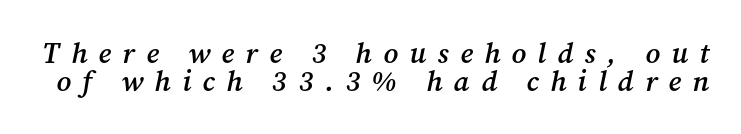
Successive baselines arrive quickly, one right under another. If you drew a line through each stem, it would be angled. The characters display serif detailing at their extremities. Decoration check: the copy has no underline. Does extra space separate the letters? Yes, quite a lot of it. Note the varied advance widths — an 'i' is clearly narrower than an 'm'.
